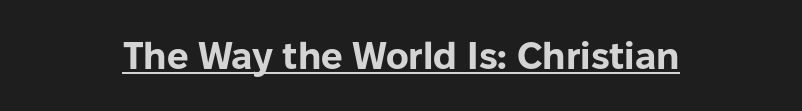
Quick note: underline on. Nope, not italic — everything's standing straight. Think of a printed novel: that variable character pitch is what you see here. Tracking value appears to be zero — textbook default spacing. Weight check: bold — yes, fully. Classification — sans serif.
